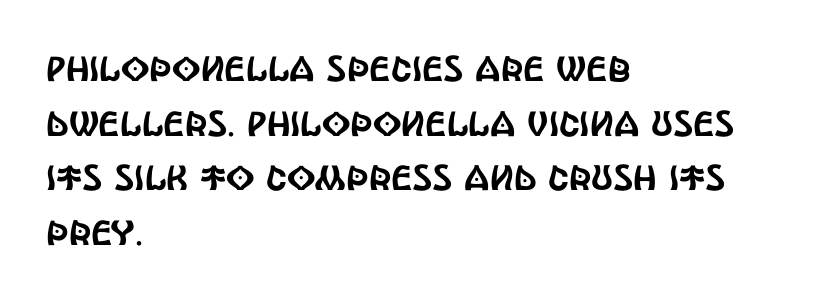
The image shows 35 px condensed sans-serif type, upright; set left-aligned, normal line spacing (1.56x), normal letter spacing, not underlined; a large x-height.
